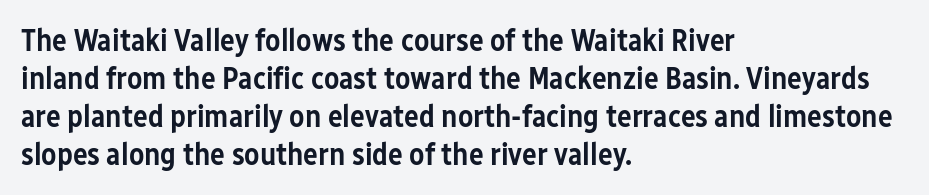
Q: Is the text bold? A: Semi-bold.
Q: Is the text italic (slanted)? A: No, it is upright.
Q: Is the typeface a serif or a sans-serif typeface? A: Sans-serif.
Q: Is the text underlined? A: No.
Q: How is the paragraph aligned? A: Left-aligned.
Q: Is the spacing between letters normal or unusually wide? A: Normal.
Q: Width (condensed, normal, or wide)? A: Condensed.
Q: Stroke contrast? A: Low.
Q: x-height? A: Medium.
Q: Monospaced? A: No.
